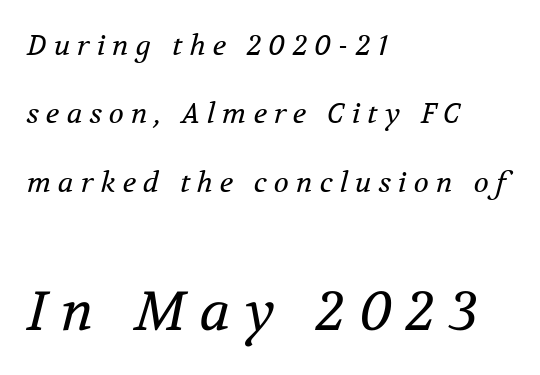
Q: Is the text bold? A: No.
Q: Is the text italic (slanted)? A: Yes, it leans right by about 12 degrees.
Q: Is the typeface a serif or a sans-serif typeface? A: Serif.
Q: Is the text underlined? A: No.
Q: How is the paragraph aligned? A: Left-aligned.
Q: Is the spacing between letters normal or unusually wide? A: Unusually wide.
Q: Is the spacing between lines tight, normal or loose? A: Loose.
Q: Which block of text is set in a larger size, the first (top) or the second (bottom)? A: The second (bottom) one.
Q: Width (condensed, normal, or wide)? A: Normal.
Q: Stroke contrast? A: Medium.
Q: x-height? A: Medium.
Q: Monospaced? A: No.
